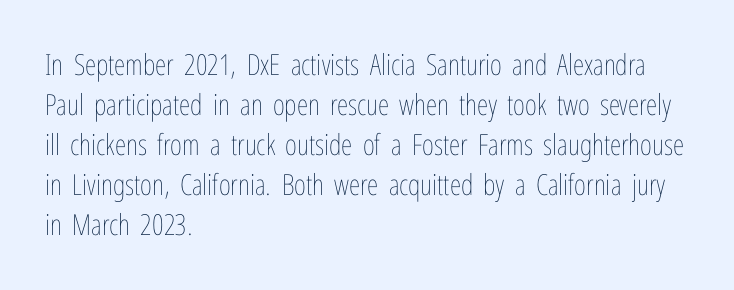
The image shows 29 px thin, condensed type, upright; set left-aligned, normal line spacing (1.38x), normal letter spacing, not underlined; low stroke contrast and a medium x-height.
